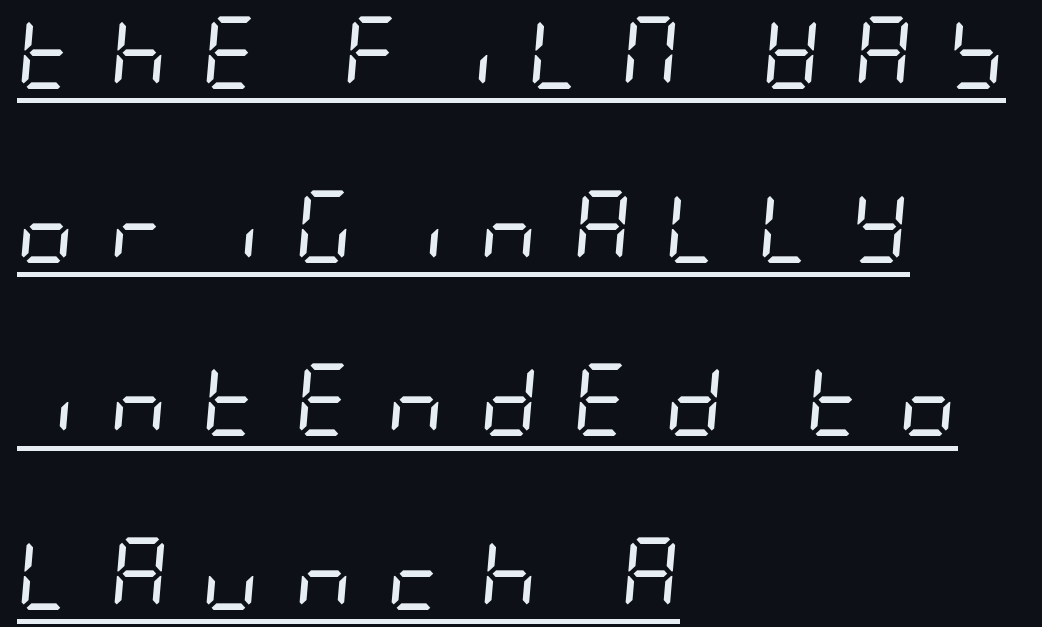
{"italic": "yes", "lean": "right", "slant_degrees": 5, "bold": "no", "weight": "regular", "width": "condensed", "stroke_contrast": "low", "x_height": "large", "underline": "yes", "align": "left", "line_spacing": "loose", "line_spacing_ratio": 2.41, "letter_spacing": "wide", "letter_spacing_em": 0.47, "glyph_px": 72}
